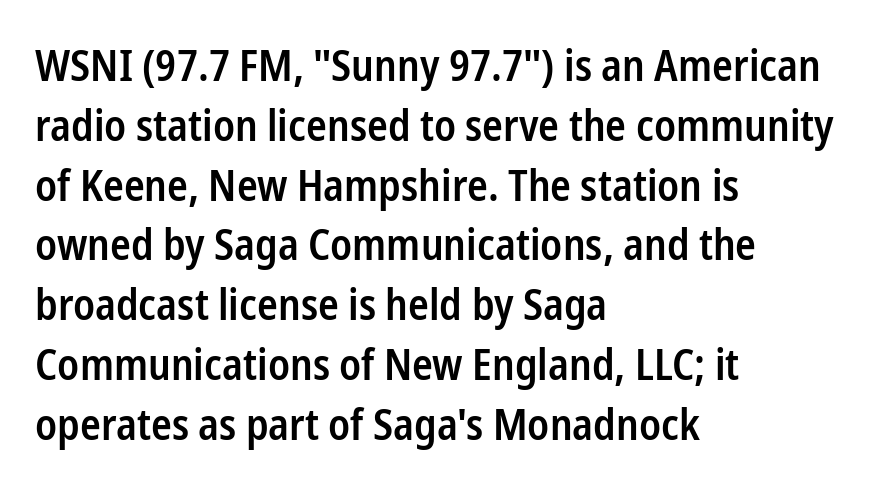
{"serif": "no", "italic": "no", "bold": "semi", "weight": "semibold", "width": "condensed", "stroke_contrast": "low", "x_height": "medium", "monospaced": "no", "underline": "no", "align": "left", "line_spacing": "normal", "line_spacing_ratio": 1.39, "letter_spacing": "normal", "letter_spacing_em": 0.0, "glyph_px": 43}
